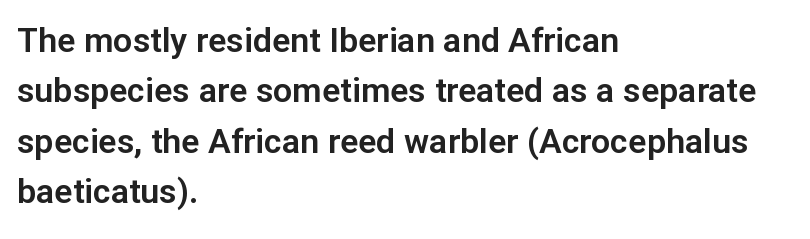
Q: Is the text italic (slanted)? A: No, it is upright.
Q: Is the typeface a serif or a sans-serif typeface? A: Sans-serif.
Q: Is the text underlined? A: No.
Q: How is the paragraph aligned? A: Left-aligned.
Q: Is the spacing between letters normal or unusually wide? A: Normal.
Q: Is the spacing between lines tight, normal or loose? A: Normal.
Q: Width (condensed, normal, or wide)? A: Normal.
Q: Stroke contrast? A: Low.
Q: x-height? A: Medium.
Q: Monospaced? A: No.
